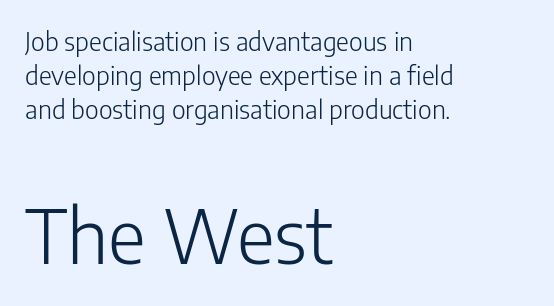
Decoration check: the copy has no underline. Note: smaller setting up top, larger setting below. A classic flush-left, rag-right setting is used for this passage. Each new line begins a customary step beneath the previous one. Designer's note — italics off, roman on. A typesetter would call this proportional, since set widths differ per character.
